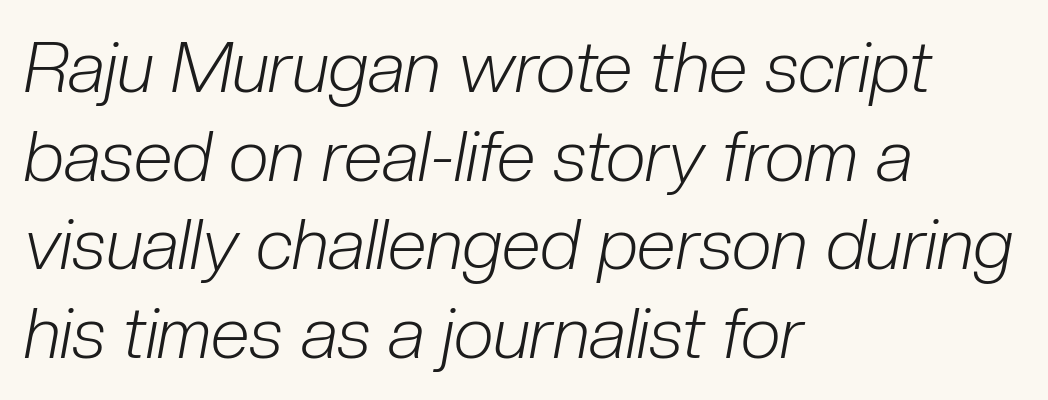
{"italic": "yes", "lean": "right", "slant_degrees": 10, "bold": "no", "weight": "light", "width": "condensed", "stroke_contrast": "low", "x_height": "medium", "monospaced": "no", "underline": "no", "align": "left", "line_spacing": "normal", "line_spacing_ratio": 1.25, "letter_spacing": "normal", "letter_spacing_em": 0.0, "glyph_px": 71}
